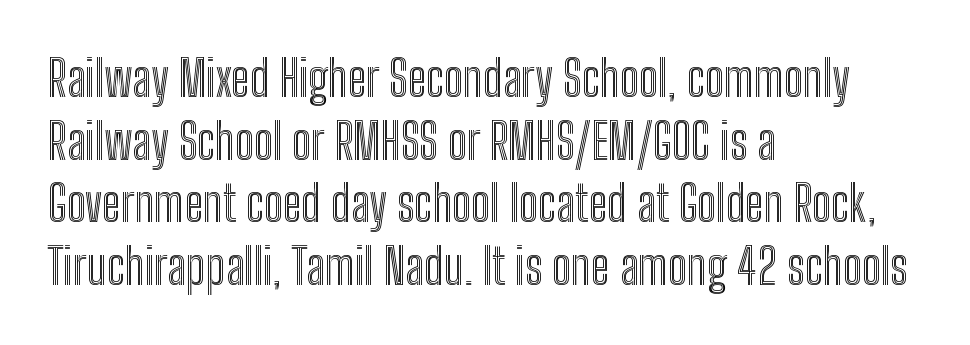
Q: Is the text italic (slanted)? A: No, it is upright.
Q: Is the text underlined? A: No.
Q: How is the paragraph aligned? A: Left-aligned.
Q: Is the spacing between letters normal or unusually wide? A: Normal.
Q: Is the spacing between lines tight, normal or loose? A: Normal.
Q: Width (condensed, normal, or wide)? A: Condensed.
Q: x-height? A: Medium.
Q: Monospaced? A: No.
